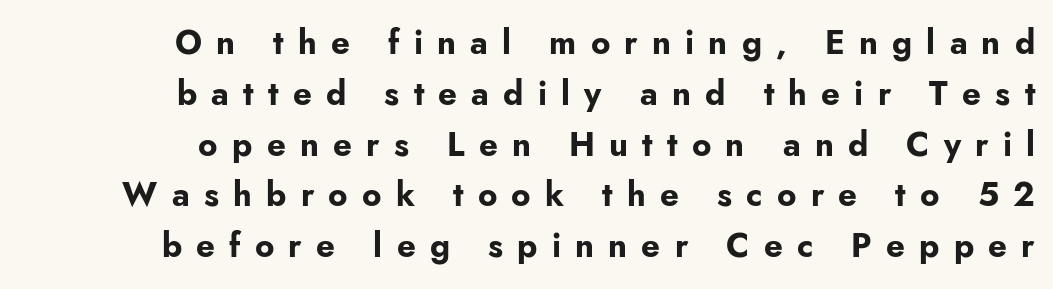
Q: Is the text bold? A: Yes.
Q: Is the text italic (slanted)? A: No, it is upright.
Q: Is the typeface a serif or a sans-serif typeface? A: Sans-serif.
Q: Is the text underlined? A: No.
Q: How is the paragraph aligned? A: Right-aligned.
Q: Is the spacing between letters normal or unusually wide? A: Unusually wide.
Q: Is the spacing between lines tight, normal or loose? A: Normal.
Q: Width (condensed, normal, or wide)? A: Normal.
Q: Stroke contrast? A: Low.
Q: x-height? A: Small.
Q: Monospaced? A: No.
